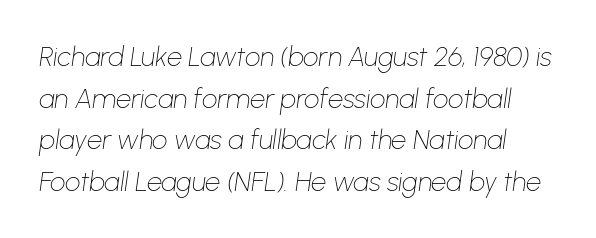
{"italic": "yes", "lean": "right", "slant_degrees": 8, "bold": "no", "underline": "no", "line_spacing": "normal", "line_spacing_ratio": 1.54, "letter_spacing": "normal", "letter_spacing_em": 0.0, "glyph_px": 27}
